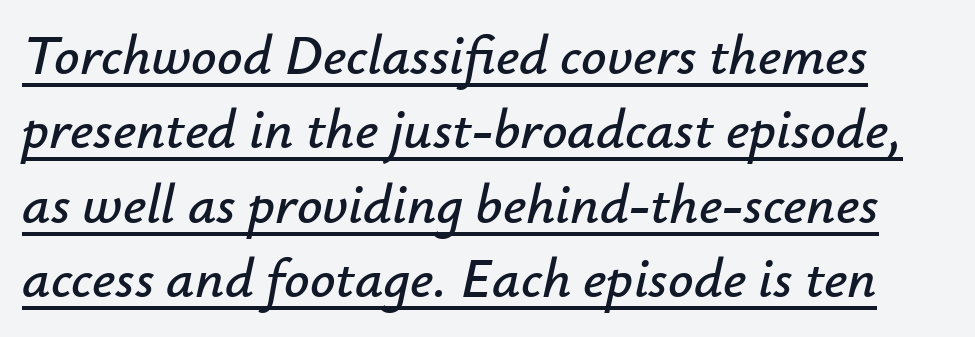
{"italic": "yes", "lean": "right", "slant_degrees": 12, "width": "normal", "stroke_contrast": "low", "x_height": "small", "monospaced": "no", "underline": "yes", "line_spacing": "normal", "line_spacing_ratio": 1.33, "letter_spacing": "normal", "letter_spacing_em": 0.0, "glyph_px": 56}
